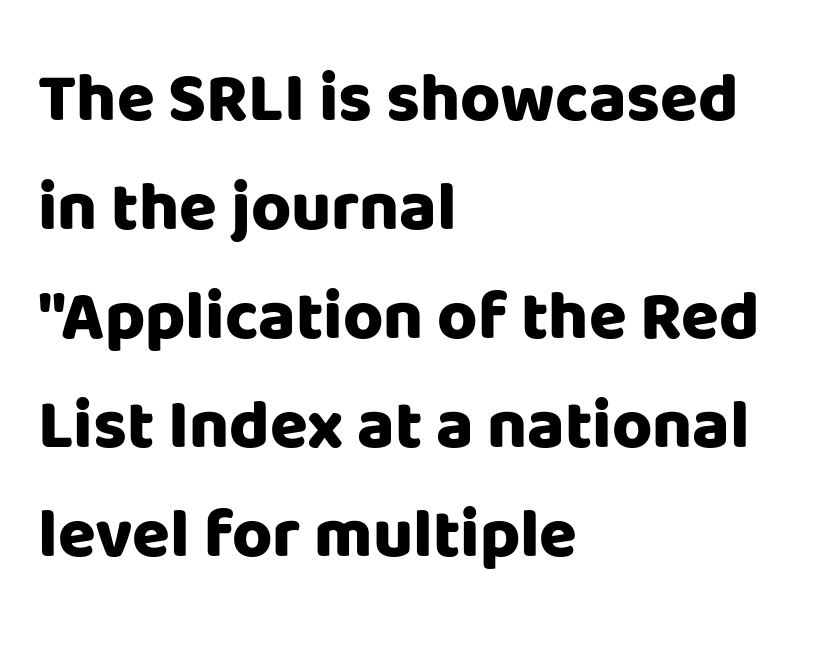
Q: Is the text bold? A: Yes.
Q: Is the text italic (slanted)? A: No, it is upright.
Q: Is the typeface a serif or a sans-serif typeface? A: Sans-serif.
Q: Is the text underlined? A: No.
Q: How is the paragraph aligned? A: Left-aligned.
Q: Is the spacing between letters normal or unusually wide? A: Normal.
Q: Is the spacing between lines tight, normal or loose? A: Normal.
Q: Width (condensed, normal, or wide)? A: Normal.
Q: Stroke contrast? A: Low.
Q: x-height? A: Large.
Q: Monospaced? A: No.
